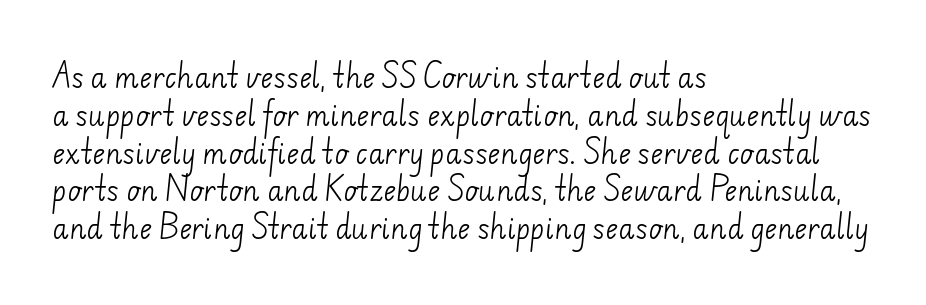
Bold? No — there's no thickening of the strokes. Quick note: interline space is typical. One-word summary of the alignment: left. Words float on clear page, feet unadorned.
